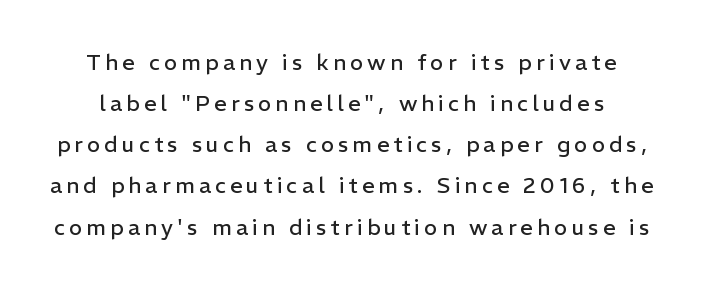
Q: Is the text bold? A: No.
Q: Is the text italic (slanted)? A: No, it is upright.
Q: Is the text underlined? A: No.
